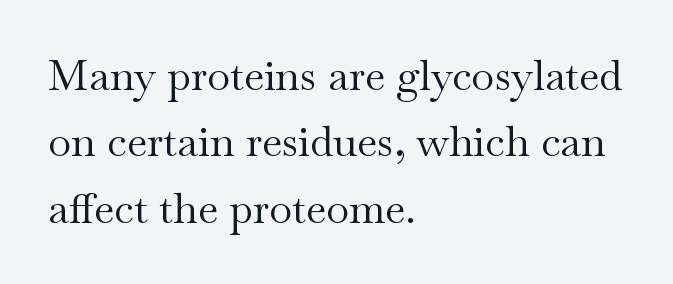
The image shows 42 px regular-weight, wide serif type, upright; set left-aligned, normal line spacing (1.58x), normal letter spacing, not underlined; medium stroke contrast and a small x-height.
